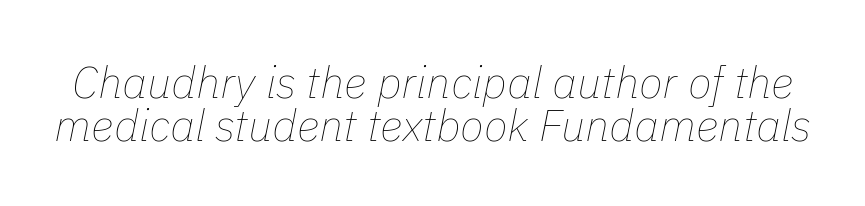
{"italic": "yes", "lean": "right", "slant_degrees": 11, "bold": "no", "weight": "thin", "width": "normal", "stroke_contrast": "low", "x_height": "medium", "monospaced": "no", "underline": "no", "line_spacing": "tight", "line_spacing_ratio": 0.97, "letter_spacing": "normal", "letter_spacing_em": 0.0, "glyph_px": 44}
